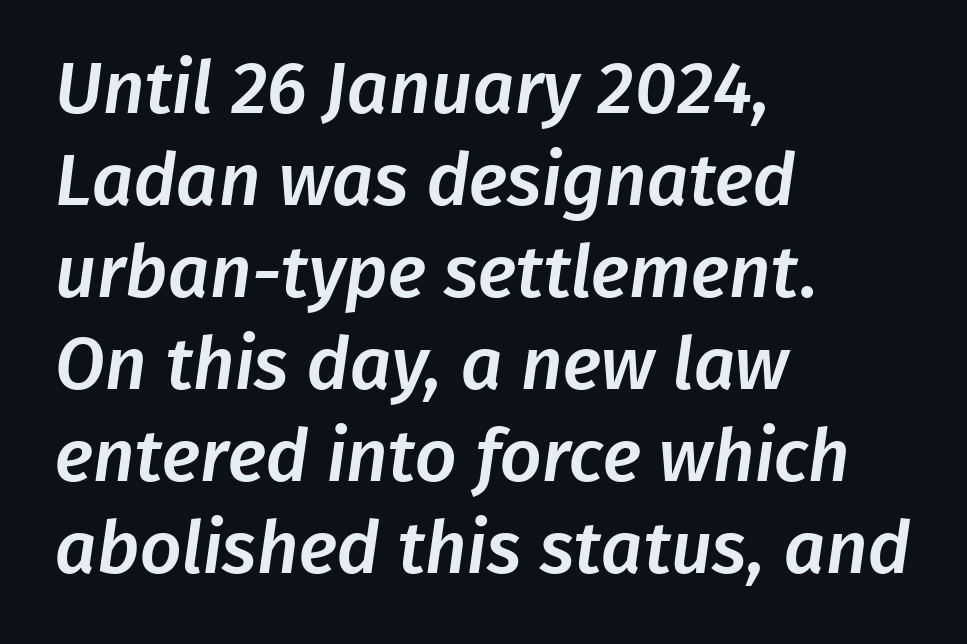
{"serif": "no", "width": "normal", "stroke_contrast": "low", "x_height": "medium", "monospaced": "no", "underline": "no", "align": "left", "line_spacing": "normal", "line_spacing_ratio": 1.26, "letter_spacing": "normal", "letter_spacing_em": 0.0, "glyph_px": 73}
